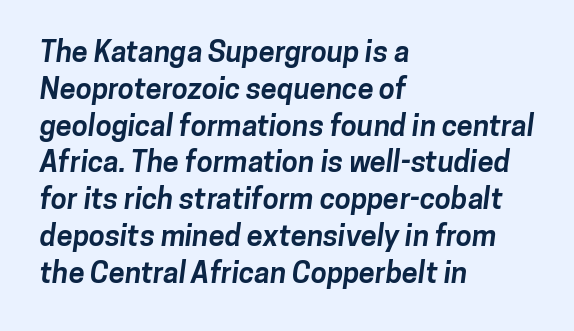
The image shows 29 px bold sans-serif type; set left-aligned, normal line spacing (1.27x), normal letter spacing, not underlined; low stroke contrast and a medium x-height.
